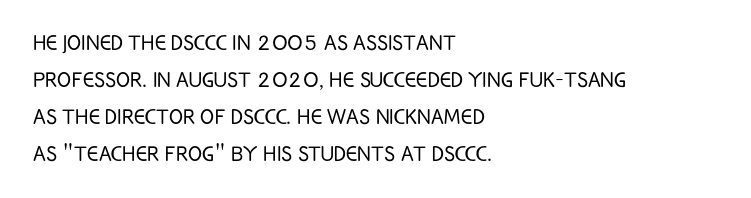
Rule under the text: the space is simply empty. The tracking reads as untouched default to a designer's eye. Compared with a typical body face, this is equally light or lighter still. A student would call this left alignment; a typographer would say flush left, rag right. The rows are spaced the way most documents space them.
